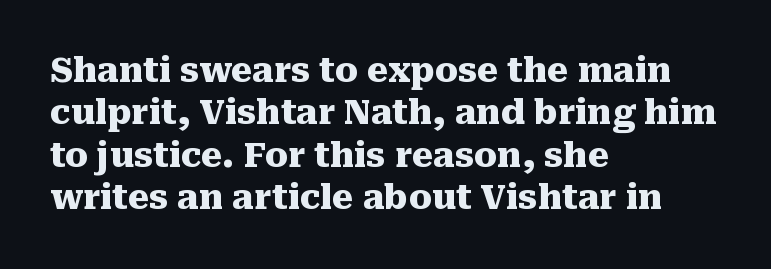
{"serif": "yes", "italic": "no", "bold": "yes", "weight": "heavy", "width": "normal", "stroke_contrast": "medium", "x_height": "medium", "monospaced": "no", "underline": "no", "align": "left", "line_spacing": "normal", "line_spacing_ratio": 1.25, "letter_spacing": "normal", "letter_spacing_em": 0.0, "glyph_px": 34}
